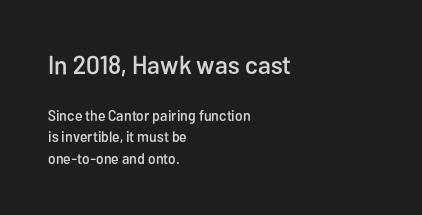
The image shows 26 px text type, upright; set left-aligned, normal line spacing (1.43x), normal letter spacing, not underlined; the first (top) block is 1.73x larger.
